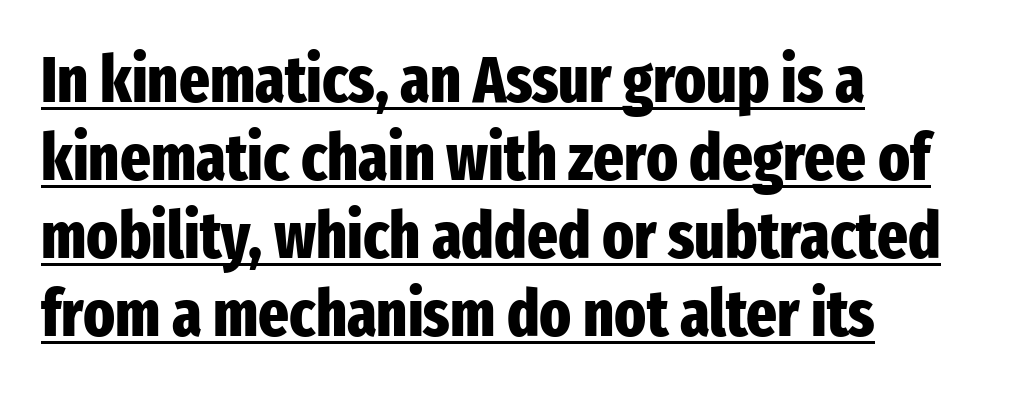
The image shows 65 px heavy, condensed sans-serif type, upright; set left-aligned, line spacing 1.2x, normal letter spacing, underlined; low stroke contrast and a medium x-height.
